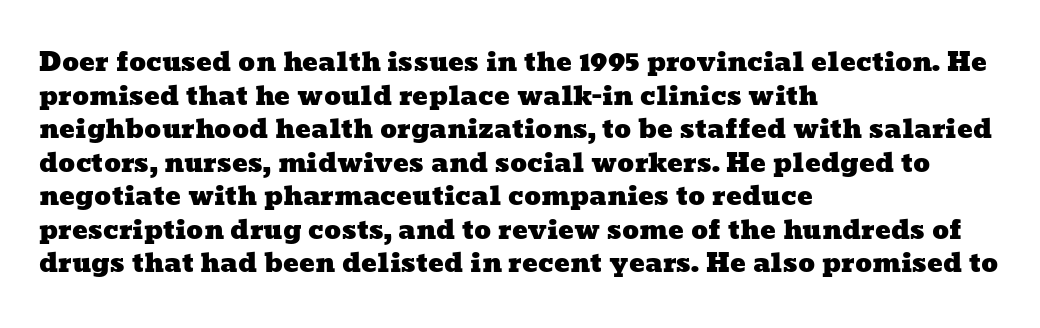
Nobody touched the tracking dial on this one. Leading: standard. Is the block centered? No — it sits flush against the left margin. Unmarked baselines from the first word to the last.
